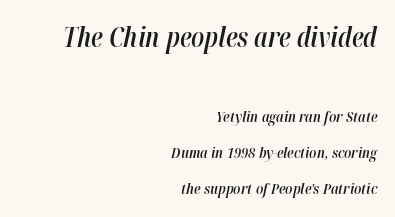
{"italic": "yes", "lean": "right", "slant_degrees": 12, "bold": "semi", "underline": "no", "align": "right", "line_spacing": "loose", "line_spacing_ratio": 2.41, "letter_spacing": "normal", "letter_spacing_em": 0.0, "larger_block": "first", "size_ratio": 1.8, "glyph_px": 27}
